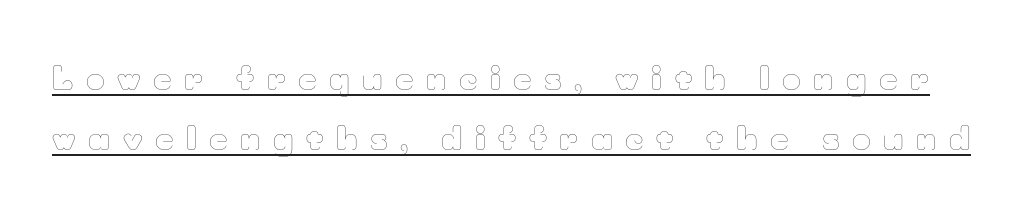
Q: Is the text bold? A: No.
Q: Is the text italic (slanted)? A: No, it is upright.
Q: Is the text underlined? A: Yes.
Q: Is the spacing between letters normal or unusually wide? A: Unusually wide.
Q: Width (condensed, normal, or wide)? A: Normal.
Q: Stroke contrast? A: Low.
Q: x-height? A: Small.
Q: Monospaced? A: No.
